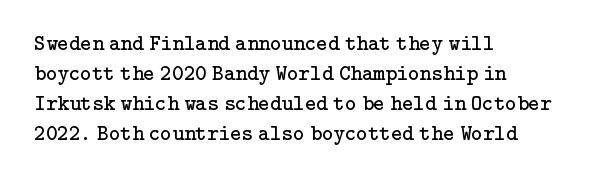
Reading down the column, the eye jumps a familiar distance to each next line. Left-aligned paragraph, ragged on the right. Check under the words: just untouched page. Nope, not italic — everything's standing straight.
